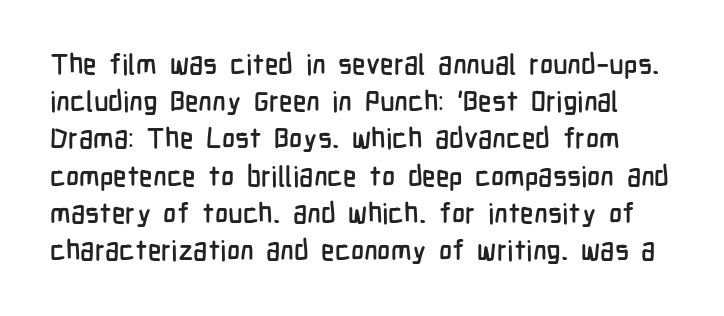
Q: Is the text italic (slanted)? A: No, it is upright.
Q: Is the typeface a serif or a sans-serif typeface? A: Sans-serif.
Q: Is the text underlined? A: No.
Q: Is the spacing between letters normal or unusually wide? A: Normal.
Q: Is the spacing between lines tight, normal or loose? A: Normal.
Q: Width (condensed, normal, or wide)? A: Condensed.
Q: Stroke contrast? A: Low.
Q: x-height? A: Medium.
Q: Monospaced? A: No.
